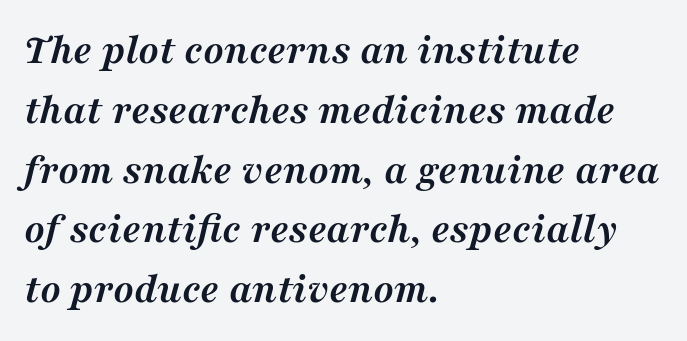
The image shows 43 px semibold serif type, italic (leaning right); set left-aligned, normal line spacing (1.39x), normal letter spacing, not underlined; medium stroke contrast and a medium x-height.
